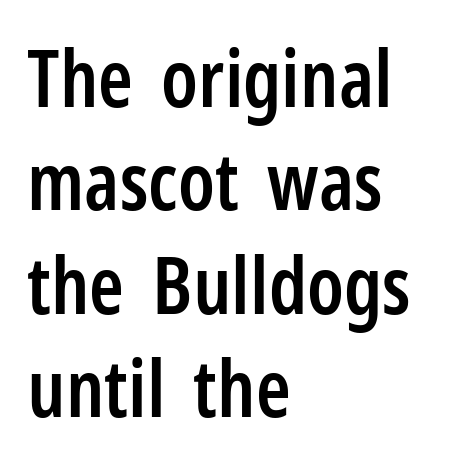
The rendering keeps characters at their native spacing. Rule under the text: the space is simply empty. You could not count columns in this text — the font is proportionally spaced. Line beginnings align vertically; line endings do not.
